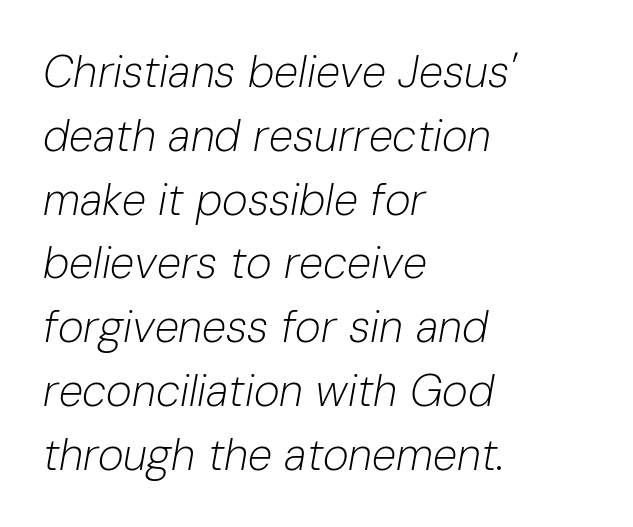
Q: Is the text bold? A: No.
Q: Is the text italic (slanted)? A: Yes, it leans right by about 10 degrees.
Q: Is the text underlined? A: No.
Q: How is the paragraph aligned? A: Left-aligned.
Q: Is the spacing between letters normal or unusually wide? A: Normal.
Q: Is the spacing between lines tight, normal or loose? A: Normal.
Q: Width (condensed, normal, or wide)? A: Normal.
Q: Stroke contrast? A: Low.
Q: x-height? A: Medium.
Q: Monospaced? A: No.
